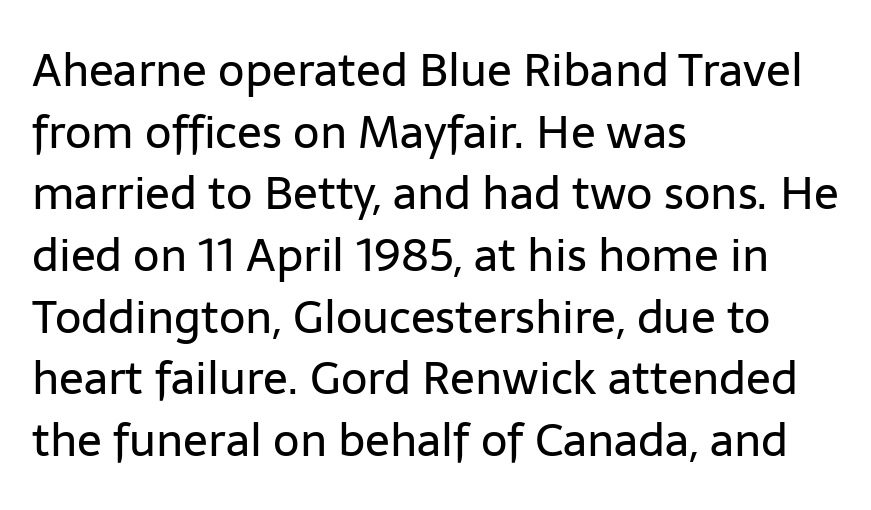
Q: Is the text bold? A: No.
Q: Is the text italic (slanted)? A: No, it is upright.
Q: Is the typeface a serif or a sans-serif typeface? A: Sans-serif.
Q: Is the text underlined? A: No.
Q: How is the paragraph aligned? A: Left-aligned.
Q: Is the spacing between letters normal or unusually wide? A: Normal.
Q: Is the spacing between lines tight, normal or loose? A: Normal.
Q: Width (condensed, normal, or wide)? A: Normal.
Q: Stroke contrast? A: Low.
Q: x-height? A: Medium.
Q: Monospaced? A: No.
